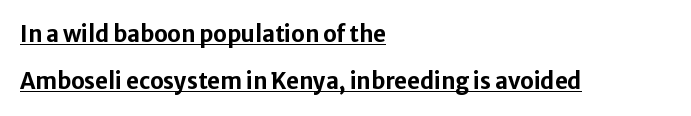
{"italic": "no", "bold": "yes", "underline": "yes", "align": "left", "line_spacing": "loose", "line_spacing_ratio": 2.15, "letter_spacing": "normal", "letter_spacing_em": 0.0, "glyph_px": 22}
